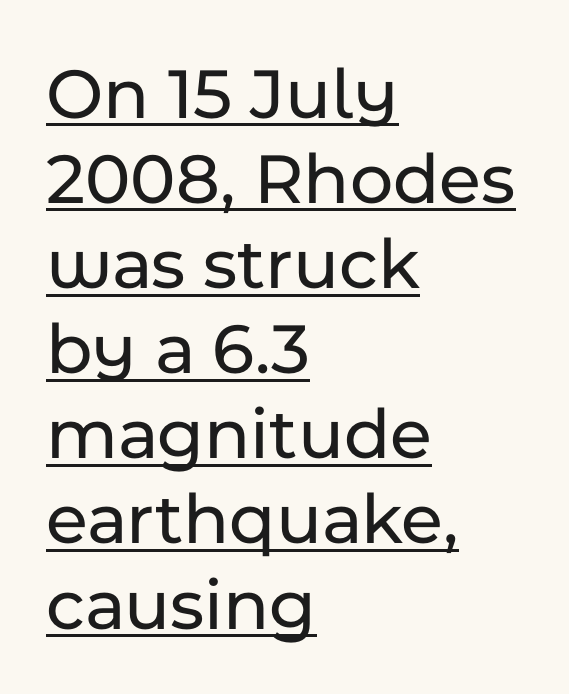
{"serif": "no", "italic": "no", "width": "normal", "stroke_contrast": "low", "x_height": "medium", "monospaced": "no", "underline": "yes", "align": "left", "line_spacing": "tight", "line_spacing_ratio": 1.15, "letter_spacing": "normal", "letter_spacing_em": 0.0, "glyph_px": 74}
